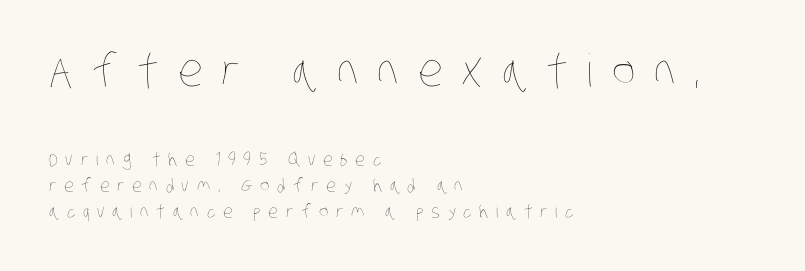
The image shows 45 px thin, condensed type; set left-aligned, normal line spacing (1.45x), unusually wide letter spacing (+0.42 em), not underlined; the first (top) block is 2.5x larger; low stroke contrast and a large x-height.
